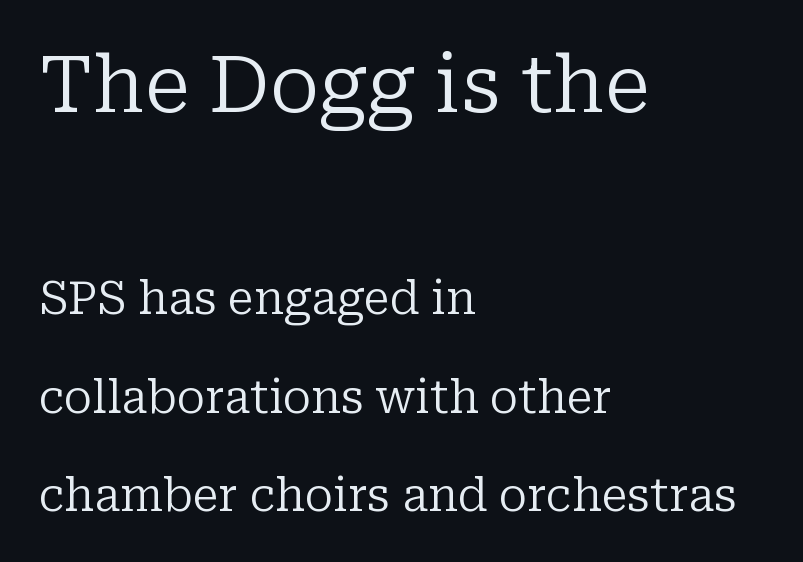
Large over small — that's the arrangement of the two blocks here. This block would shrink considerably if given ordinary leading; it's expanded now. Line beginnings align vertically; line endings do not. Vertical stems look standard width or narrower in stroke. Any mark beneath the type? The region is blank. This rendering employs a face with finishing strokes, i.e., a serif.
